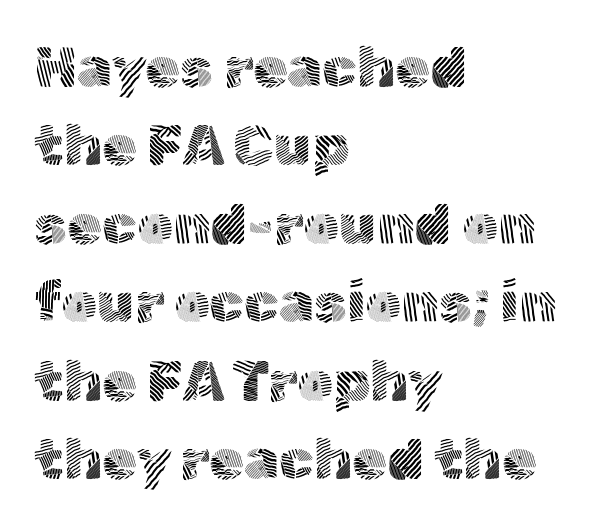
Glance below the letters and you will spot only blank space. Between one letter and the next there's only the usual sliver of space. Ascenders rise straight up at ninety degrees. A normal amount of white space separates one row of letters from the next. Caption: face not bold, strokes unweighted.
